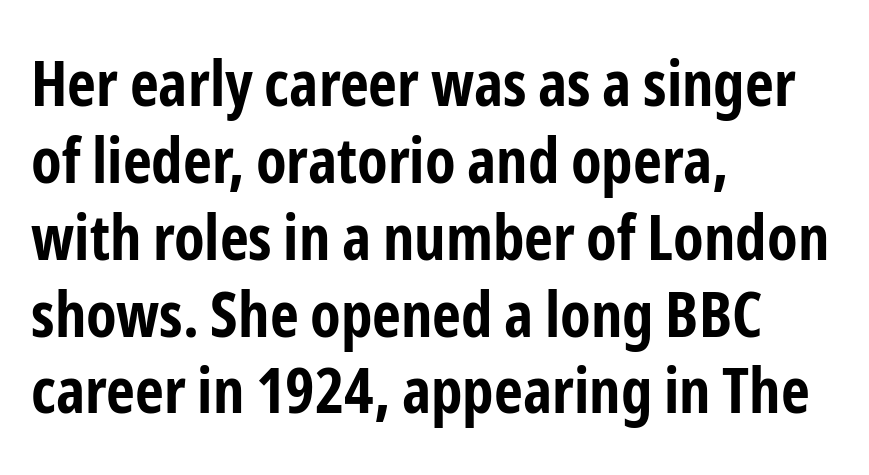
The line texture is even and compact thanks to regular tracking. Which margin do the lines hug? The left one — the right edge is uneven. Strokes here are thick enough to call this a true bold. You can tell it's not italic because the verticals are truly vertical. Unmarked baselines from the first word to the last. Spacing verdict: proportional, widths tailored to each character.
